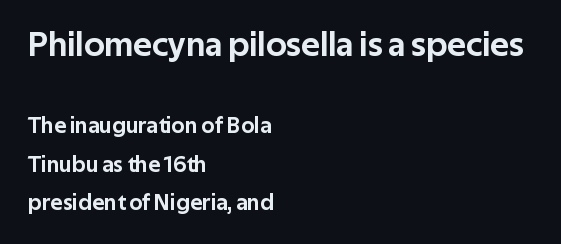
The image shows 35 px sans-serif type, upright; set left-aligned, normal line spacing (1.67x), normal letter spacing, not underlined; the first (top) block is 1.52x larger; low stroke contrast and a medium x-height.
